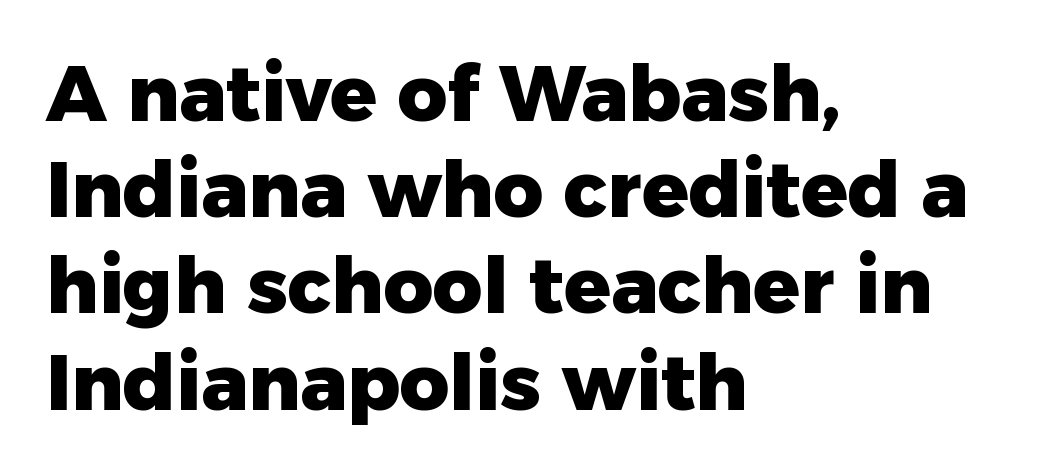
The sample has been set heavy, in full bold. Spacing between characters is what you'd get straight out of the box. Honestly, the row spacing looks completely unremarkable. Reading down the block, your eye returns to a fixed left position each line. Spacing verdict: proportional, widths tailored to each character.
